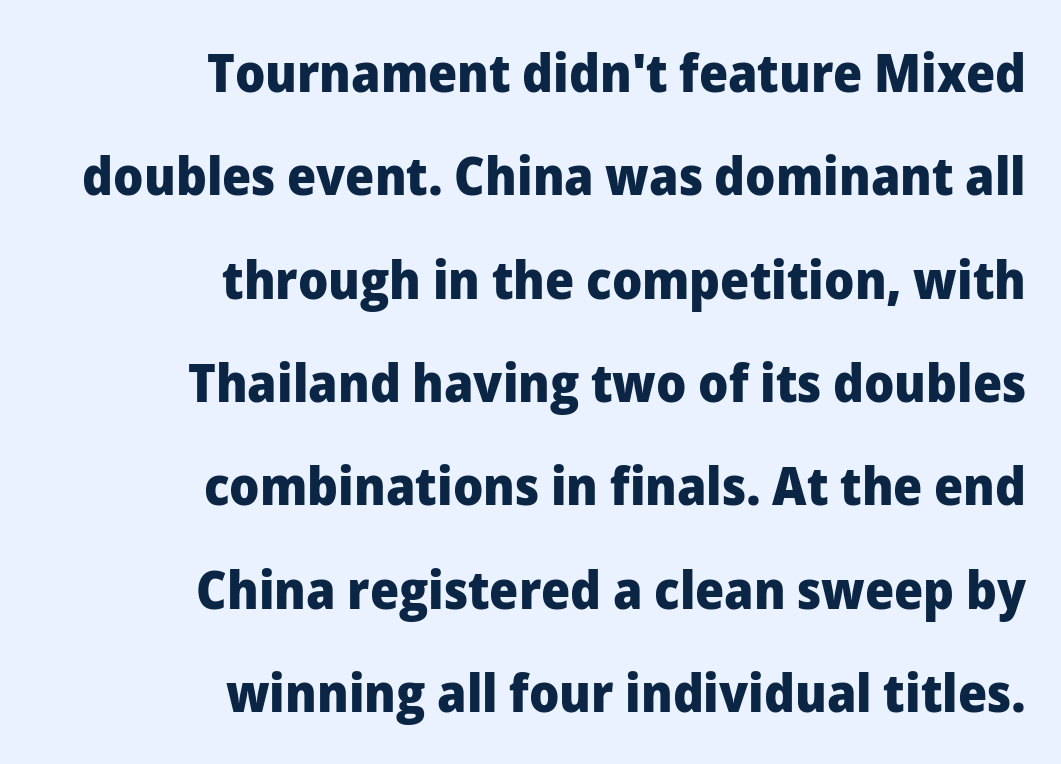
The image shows 53 px heavy sans-serif type, upright; set right-aligned, loose line spacing (1.95x), normal letter spacing, not underlined; low stroke contrast and a medium x-height.
